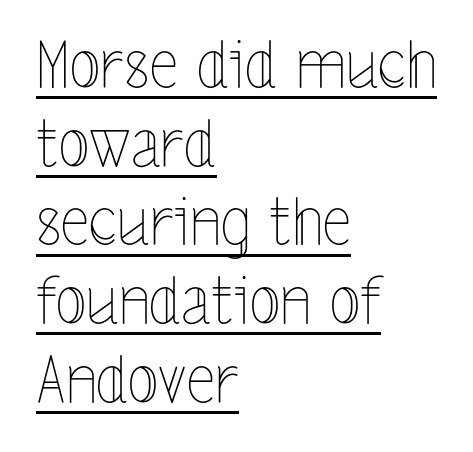
The image shows 64 px thin, condensed type, upright; set left-aligned, line spacing 1.23x, normal letter spacing, underlined; a medium x-height.
